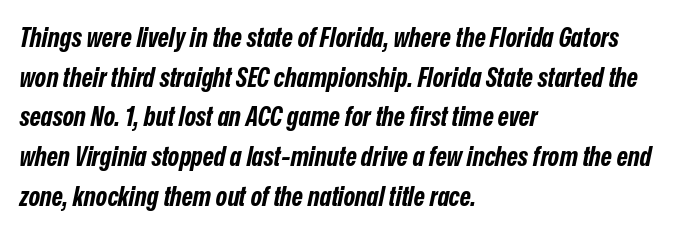
Q: Is the text bold? A: Yes.
Q: Is the text italic (slanted)? A: Yes, it leans right by about 12 degrees.
Q: Is the text underlined? A: No.
Q: How is the paragraph aligned? A: Left-aligned.
Q: Is the spacing between letters normal or unusually wide? A: Normal.
Q: Is the spacing between lines tight, normal or loose? A: Normal.
